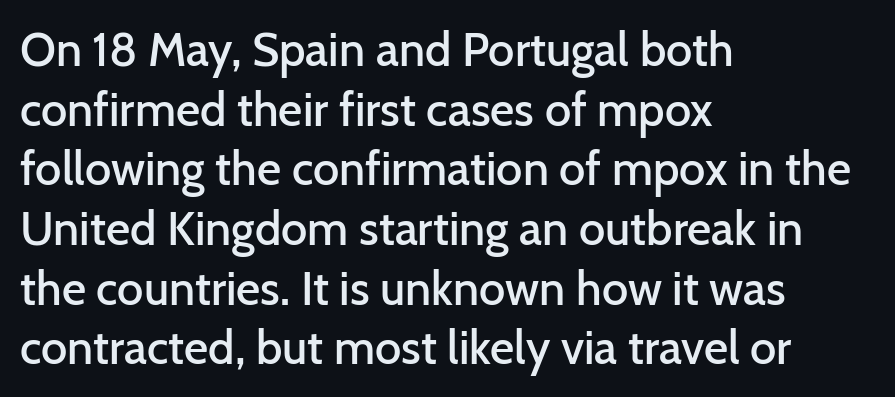
Varying glyph widths throughout — classic text-font behaviour. No feet cap the strokes, marking this as sans-serif type. Is the block centered? No — it sits flush against the left margin. The letterforms sit shoulder to shoulder at normal distance.
